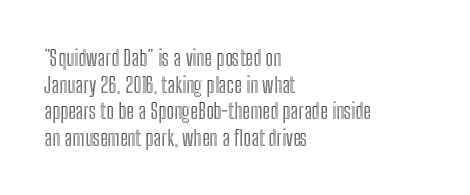
{"italic": "no", "underline": "no", "align": "left", "line_spacing_ratio": 1.21, "letter_spacing": "normal", "letter_spacing_em": 0.0, "glyph_px": 22}
